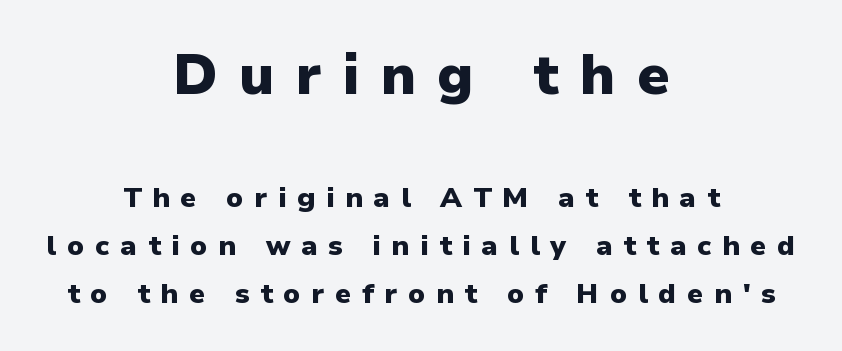
Strokes here are thick enough to call this a true bold. The face used here is proportionally spaced, like ordinary book or web type. The letters stand straight up with perfectly vertical stems. Examine the stroke ends and you'll find no serifs.
